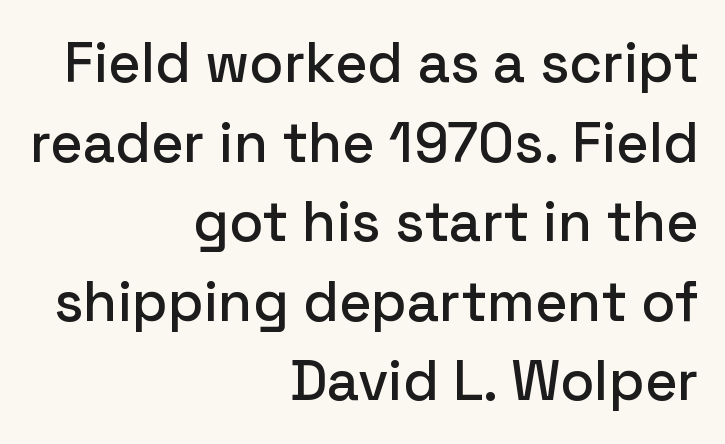
Q: Is the text italic (slanted)? A: No, it is upright.
Q: Is the typeface a serif or a sans-serif typeface? A: Sans-serif.
Q: Is the text underlined? A: No.
Q: How is the paragraph aligned? A: Right-aligned.
Q: Is the spacing between letters normal or unusually wide? A: Normal.
Q: Is the spacing between lines tight, normal or loose? A: Normal.
Q: Width (condensed, normal, or wide)? A: Normal.
Q: Stroke contrast? A: Low.
Q: x-height? A: Medium.
Q: Monospaced? A: No.
